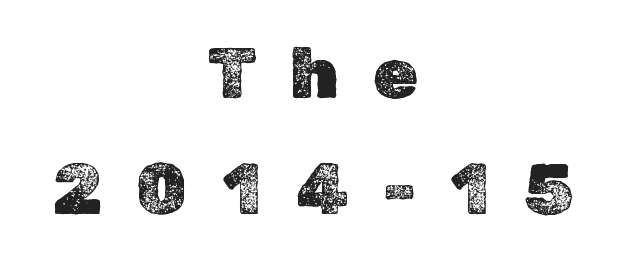
{"italic": "no", "width": "normal", "x_height": "medium", "monospaced": "no", "underline": "no", "align": "center", "line_spacing": "normal", "line_spacing_ratio": 1.61, "letter_spacing": "wide", "letter_spacing_em": 0.47, "glyph_px": 72}
